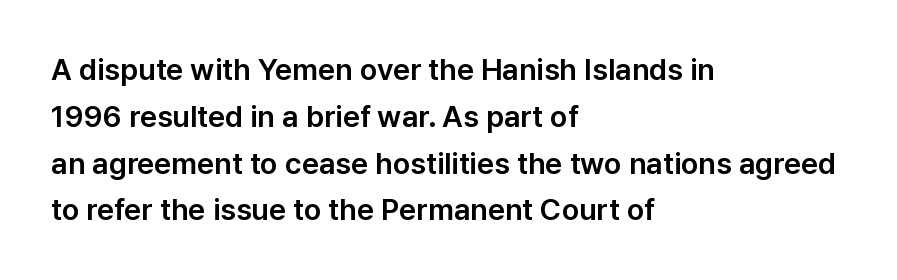
Q: Is the text italic (slanted)? A: No, it is upright.
Q: Is the typeface a serif or a sans-serif typeface? A: Sans-serif.
Q: Is the text underlined? A: No.
Q: How is the paragraph aligned? A: Left-aligned.
Q: Is the spacing between letters normal or unusually wide? A: Normal.
Q: Is the spacing between lines tight, normal or loose? A: Normal.
Q: Width (condensed, normal, or wide)? A: Normal.
Q: Stroke contrast? A: Low.
Q: x-height? A: Medium.
Q: Monospaced? A: No.
